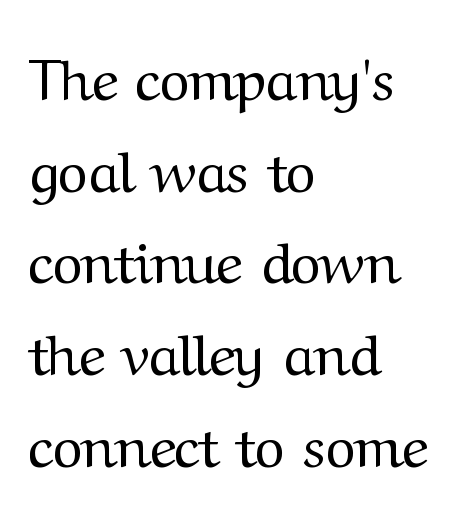
Words appear dense and cohesive because spacing is normal. Line spacing here is normal. Posture: upright roman. Character widths vary here, with narrow letters taking less room than wide ones.
